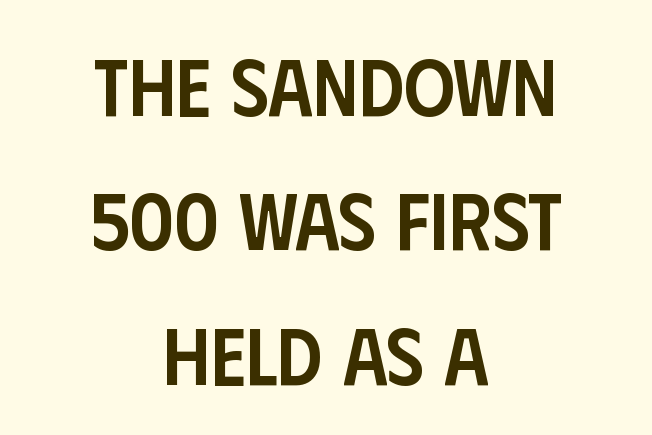
{"serif": "no", "italic": "no", "bold": "semi", "weight": "semibold", "width": "condensed", "stroke_contrast": "low", "x_height": "large", "monospaced": "no", "underline": "no", "align": "center", "line_spacing": "normal", "line_spacing_ratio": 1.68, "letter_spacing": "normal", "letter_spacing_em": 0.0, "glyph_px": 80}
